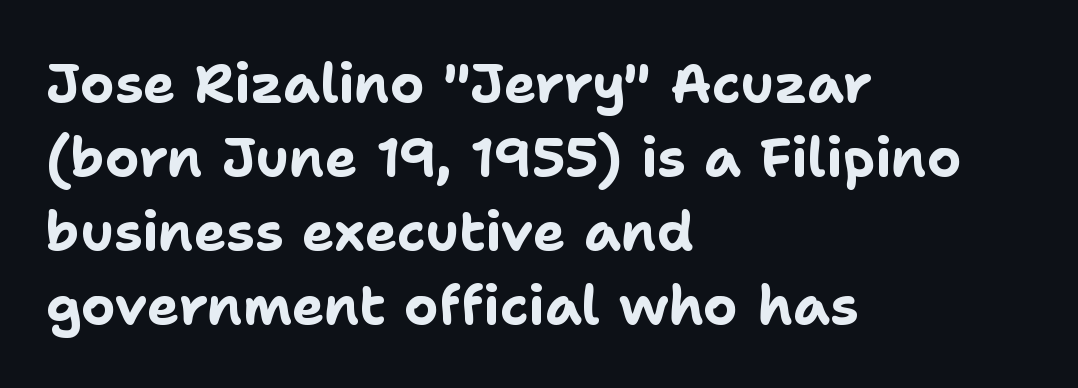
Look at the tracking — it's just the regular setting, nothing added. In CSS terms this would be text-align: left. Each letter's strokes conclude bluntly, with no projecting serifs. A normal amount of white space separates one row of letters from the next. Summary of weight: heavy, a full bold.
